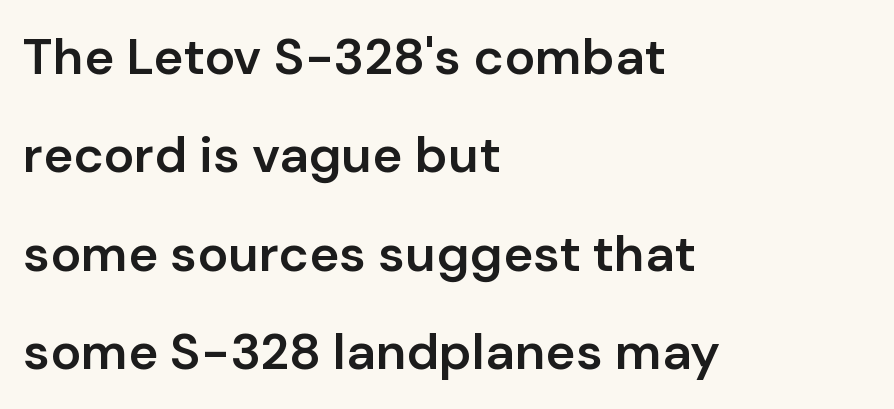
{"serif": "no", "italic": "no", "bold": "semi", "weight": "semibold", "width": "normal", "stroke_contrast": "low", "x_height": "medium", "monospaced": "no", "underline": "no", "align": "left", "line_spacing": "loose", "line_spacing_ratio": 1.93, "letter_spacing": "normal", "letter_spacing_em": 0.0, "glyph_px": 51}
